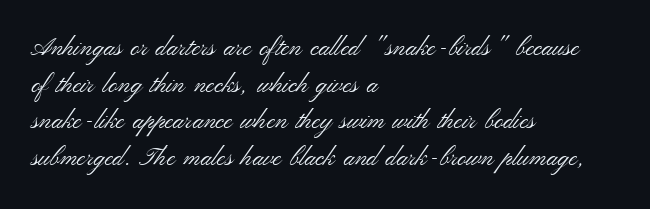
Weight: in the light-to-regular range. In CSS terms this would be text-align: left. Each new line begins a customary step beneath the previous one. Characters follow at the spacing the type designer built in.
